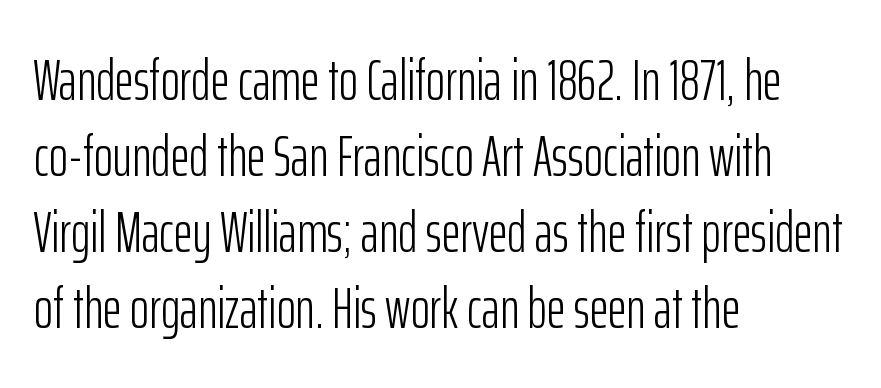
The image shows 58 px light, condensed sans-serif type, upright; set left-aligned, normal line spacing (1.31x), normal letter spacing, not underlined; low stroke contrast and a medium x-height.
